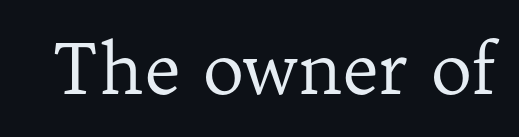
{"serif": "yes", "italic": "no", "bold": "no", "weight": "regular", "width": "normal", "stroke_contrast": "low", "x_height": "medium", "monospaced": "no", "underline": "no", "letter_spacing": "normal", "letter_spacing_em": 0.0, "glyph_px": 70}
